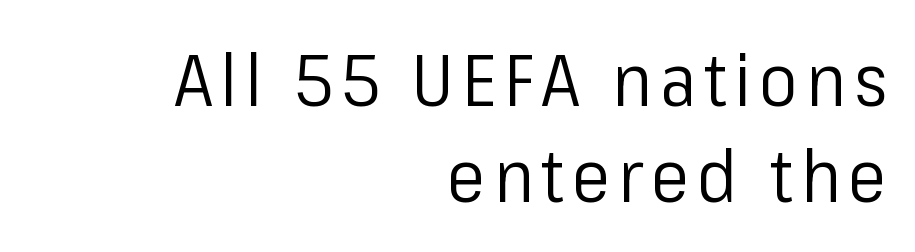
The image shows 72 px regular-weight sans-serif type, upright; set right-aligned, normal line spacing (1.34x), not underlined; low stroke contrast and a medium x-height.
